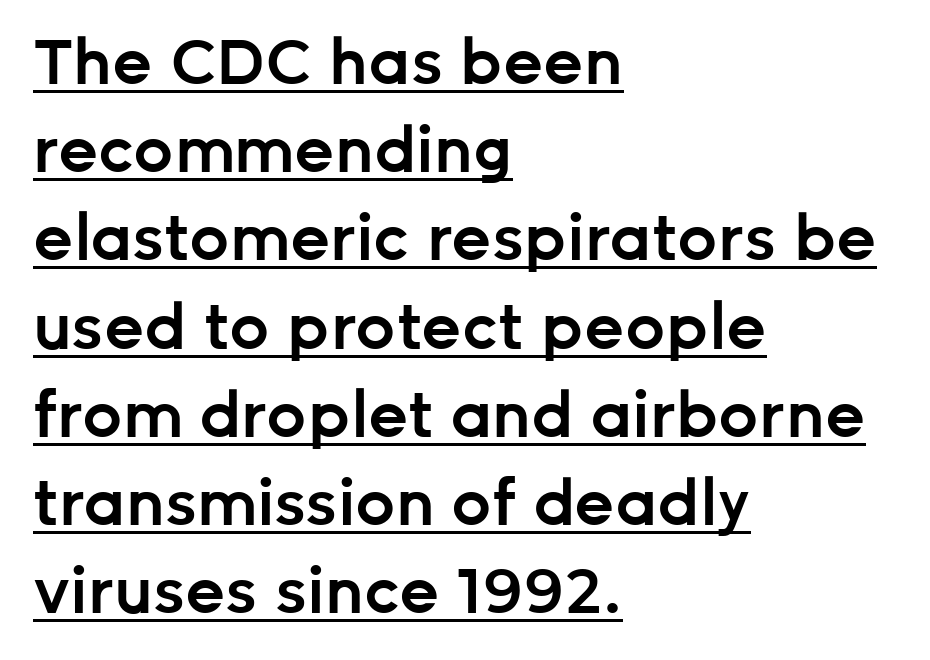
Q: Is the text bold? A: Semi-bold.
Q: Is the text italic (slanted)? A: No, it is upright.
Q: Is the typeface a serif or a sans-serif typeface? A: Sans-serif.
Q: Is the text underlined? A: Yes.
Q: How is the paragraph aligned? A: Left-aligned.
Q: Is the spacing between letters normal or unusually wide? A: Normal.
Q: Is the spacing between lines tight, normal or loose? A: Normal.
Q: Width (condensed, normal, or wide)? A: Normal.
Q: Stroke contrast? A: Low.
Q: x-height? A: Medium.
Q: Monospaced? A: No.
